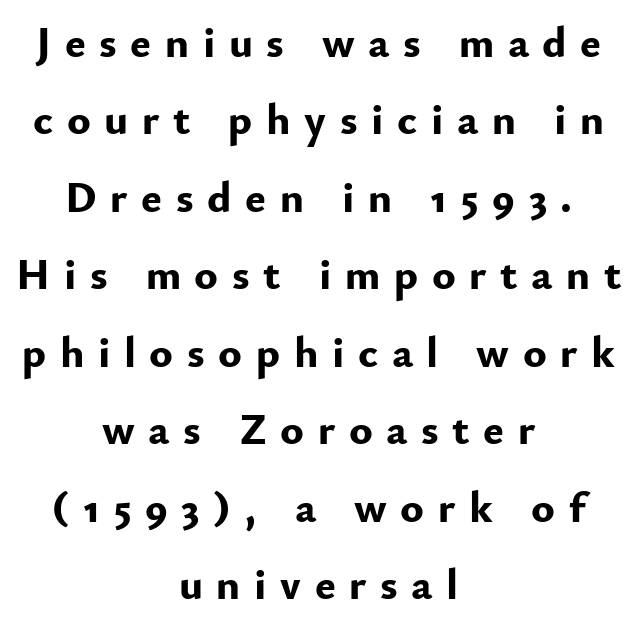
Where is the straight margin? There isn't one; the lines are centered. When letters stand straight like this, we call the style roman or upright. The strip under each line holds only bare page. Does the weight exceed regular? Yes, all the way to bold. Do the characters align in a grid? No, the font is proportional. Observe the wide spacing: letters keep a clear distance from each other.
